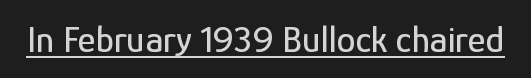
Q: Is the text italic (slanted)? A: No, it is upright.
Q: Is the typeface a serif or a sans-serif typeface? A: Sans-serif.
Q: Is the text underlined? A: Yes.
Q: Is the spacing between letters normal or unusually wide? A: Normal.
Q: Width (condensed, normal, or wide)? A: Condensed.
Q: Stroke contrast? A: Low.
Q: x-height? A: Medium.
Q: Monospaced? A: No.
